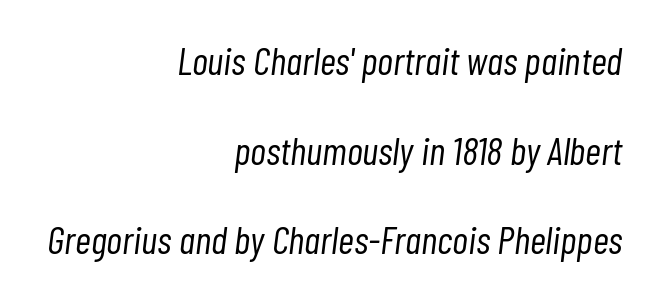
Descenders are the only things crossing below the line. The lines in this sample share a right terminus and differ only in where they begin. Stem width sits at or under what a default text font uses. The passage shown leans; its letterforms are oblique. You could fit nearly another row in the gap between these rows.
